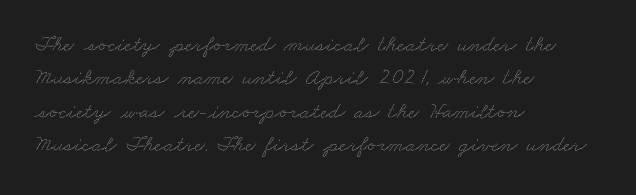
The foot of each line stays bare and open. Leading: standard. Horizontally, the lines are justified to the leading edge only. Tracking value appears to be zero — textbook default spacing.
